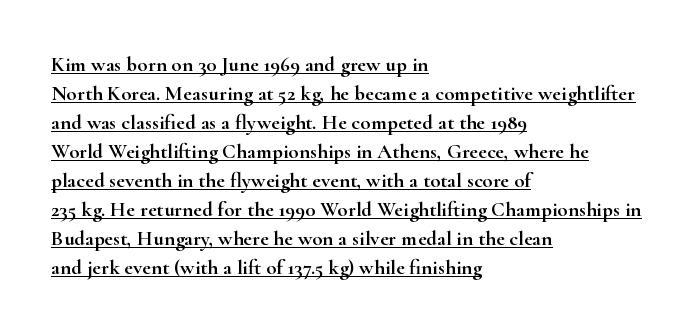
Is the block centered? No — it sits flush against the left margin. The lines sit at an ordinary, default distance from one another. When letters stand straight like this, we call the style roman or upright. In designer terms, the underline attribute is active on this setting. Nobody touched the tracking dial on this one.
